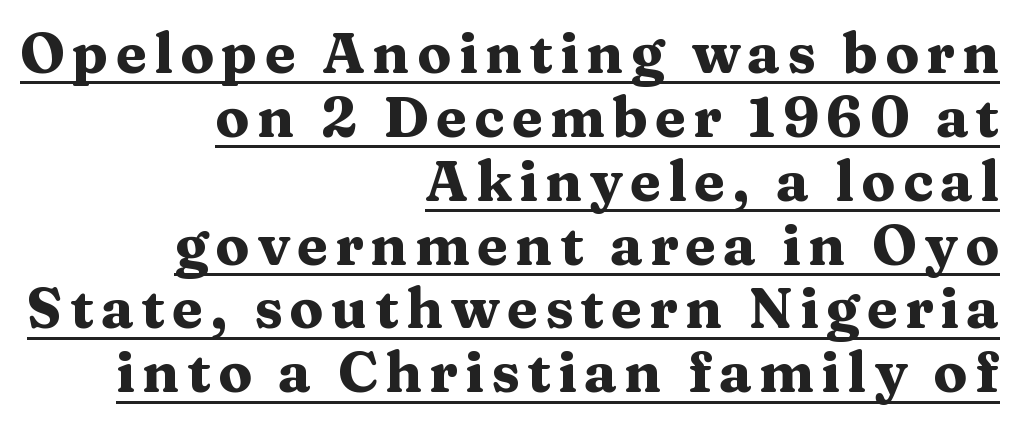
Q: Is the text bold? A: Yes.
Q: Is the text italic (slanted)? A: No, it is upright.
Q: Is the typeface a serif or a sans-serif typeface? A: Serif.
Q: Is the text underlined? A: Yes.
Q: How is the paragraph aligned? A: Right-aligned.
Q: Is the spacing between lines tight, normal or loose? A: Tight.
Q: Width (condensed, normal, or wide)? A: Wide.
Q: Stroke contrast? A: Medium.
Q: x-height? A: Medium.
Q: Monospaced? A: No.
